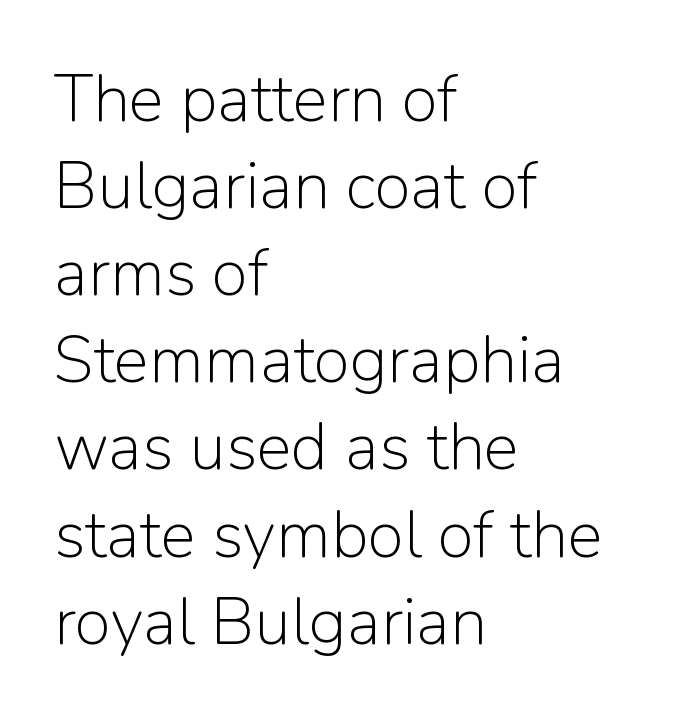
{"serif": "no", "italic": "no", "bold": "no", "weight": "light", "width": "normal", "stroke_contrast": "low", "x_height": "medium", "monospaced": "no", "underline": "no", "align": "left", "line_spacing": "normal", "line_spacing_ratio": 1.32, "letter_spacing": "normal", "letter_spacing_em": 0.0, "glyph_px": 66}
